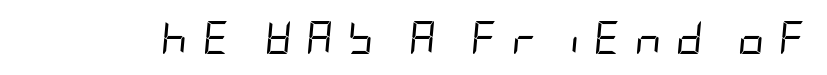
The passage shown is not underscored anywhere. Tracking here is generous; glyphs stand well apart from one another. The text carries the slant typical of an italic or oblique font. The strokes carry an ordinary text weight at most.
